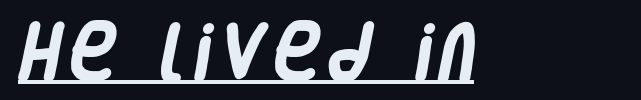
This sample uses a sans-serif face. Proportional: the letters do not fall into vertical columns. The rendering uses the underline text-decoration. What weight is shown? A full bold with thick strokes.
